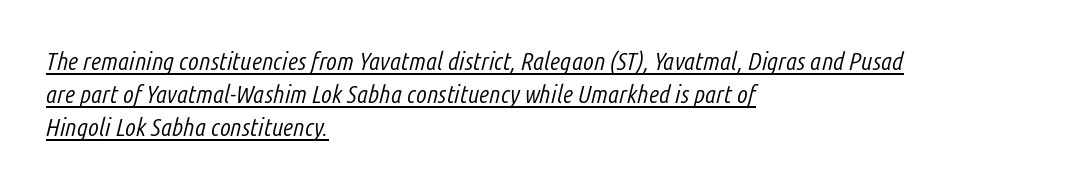
The image shows 25 px text type, italic (leaning right); set left-aligned, normal line spacing (1.32x), normal letter spacing, underlined.
